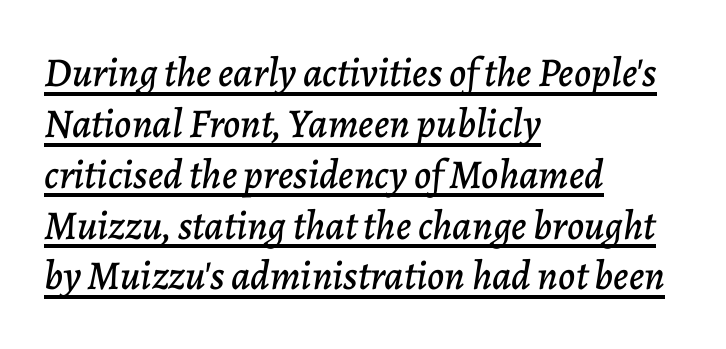
The image shows 41 px text type, italic (leaning right); set left-aligned, line spacing 1.24x, normal letter spacing, underlined; low stroke contrast and a medium x-height.
